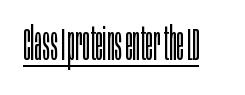
The image shows 46 px light, condensed sans-serif type, upright; set normal letter spacing, underlined; low stroke contrast and a large x-height.
